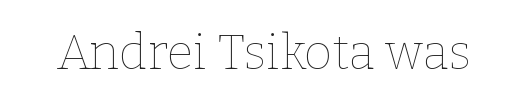
Q: Is the text bold? A: No.
Q: Is the text italic (slanted)? A: No, it is upright.
Q: Is the text underlined? A: No.
Q: Is the spacing between letters normal or unusually wide? A: Normal.
Q: Width (condensed, normal, or wide)? A: Normal.
Q: Stroke contrast? A: Low.
Q: x-height? A: Medium.
Q: Monospaced? A: No.
